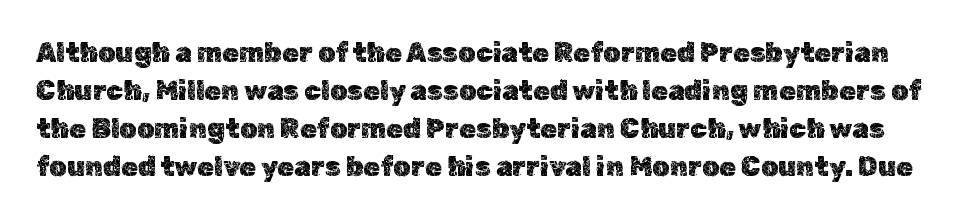
The image shows 27 px text type, upright; set normal line spacing (1.41x), normal letter spacing, not underlined.
